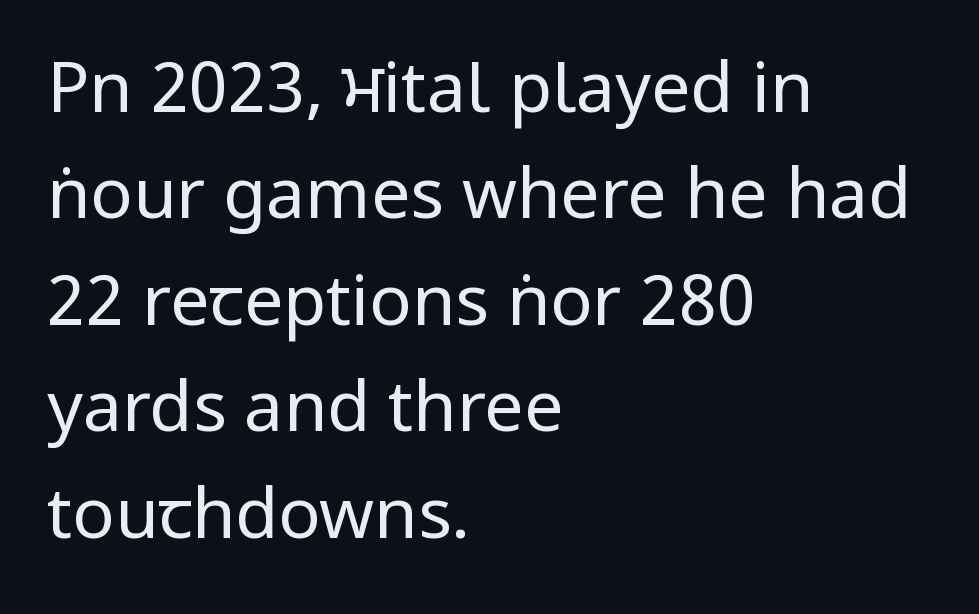
Is this a fixed-width face? No — the glyphs have proportional, varying widths. The typeface has the unassuming heft of standard copy or less. Tracking value appears to be zero — textbook default spacing. The letters stand upright; this is a roman face.
